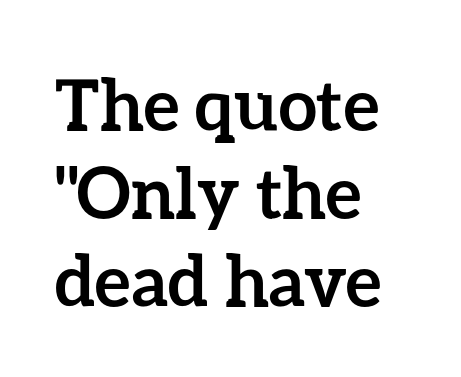
The face used here is proportionally spaced, like ordinary book or web type. The passage is arranged the way most books set body copy — flush left. The font's upright variant was chosen for this text. Typographic density is high because the face is bold. The letterforms sit shoulder to shoulder at normal distance. The rendering uses a moderate line-height, typical for paragraphs.
